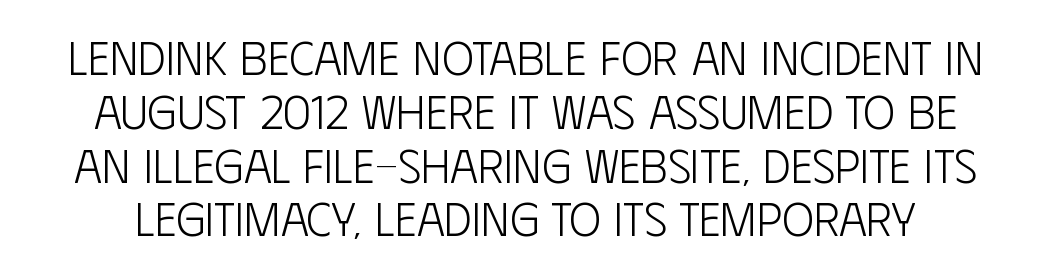
Q: Is the text bold? A: No.
Q: Is the text italic (slanted)? A: No, it is upright.
Q: Is the typeface a serif or a sans-serif typeface? A: Sans-serif.
Q: Is the text underlined? A: No.
Q: Is the spacing between letters normal or unusually wide? A: Normal.
Q: Is the spacing between lines tight, normal or loose? A: Tight.
Q: Width (condensed, normal, or wide)? A: Condensed.
Q: Stroke contrast? A: Low.
Q: x-height? A: Large.
Q: Monospaced? A: No.
